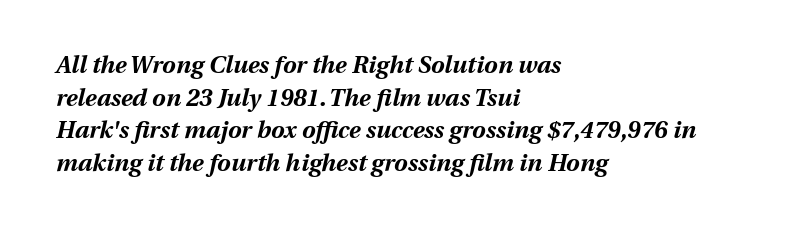
Every row of glyphs begins at an identical x-position on the left. The axis of the letterforms is tilted away from vertical. Does the weight exceed regular? Yes, all the way to bold. Baseline-to-baseline distance is the conventional proportion of letter height. Glance below the letters and you will spot only blank space.
